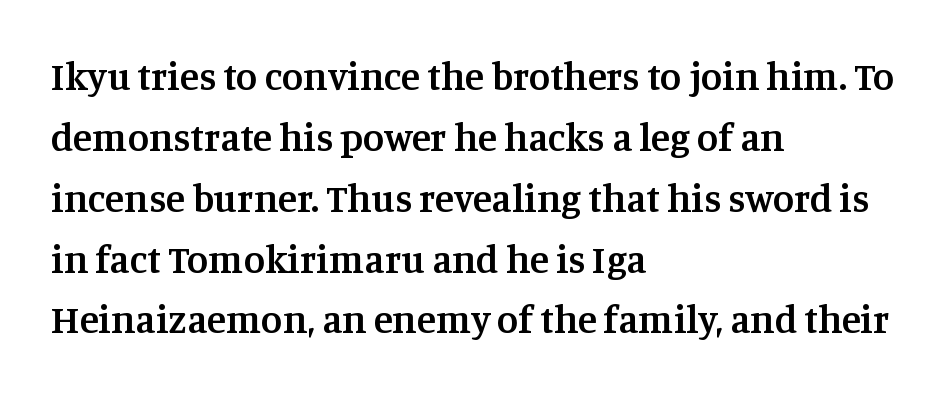
Q: Is the text bold? A: Semi-bold.
Q: Is the text italic (slanted)? A: No, it is upright.
Q: Is the typeface a serif or a sans-serif typeface? A: Serif.
Q: Is the text underlined? A: No.
Q: How is the paragraph aligned? A: Left-aligned.
Q: Is the spacing between letters normal or unusually wide? A: Normal.
Q: Is the spacing between lines tight, normal or loose? A: Normal.
Q: Width (condensed, normal, or wide)? A: Normal.
Q: Stroke contrast? A: Medium.
Q: x-height? A: Large.
Q: Monospaced? A: No.
